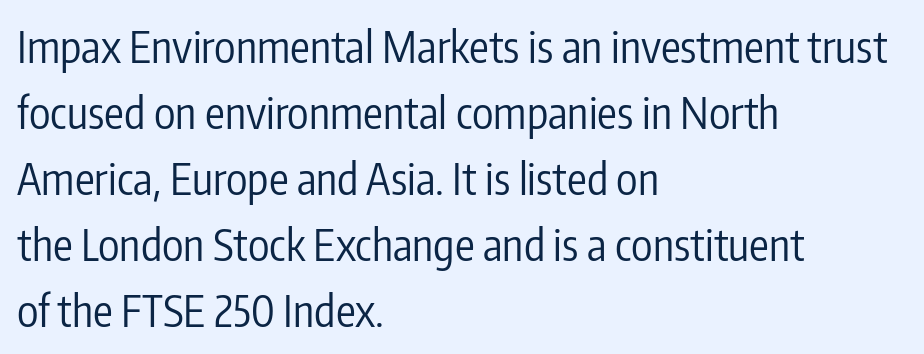
The image shows 44 px regular-weight, condensed sans-serif type, upright; set left-aligned, normal line spacing (1.5x), normal letter spacing, not underlined; low stroke contrast and a medium x-height.
